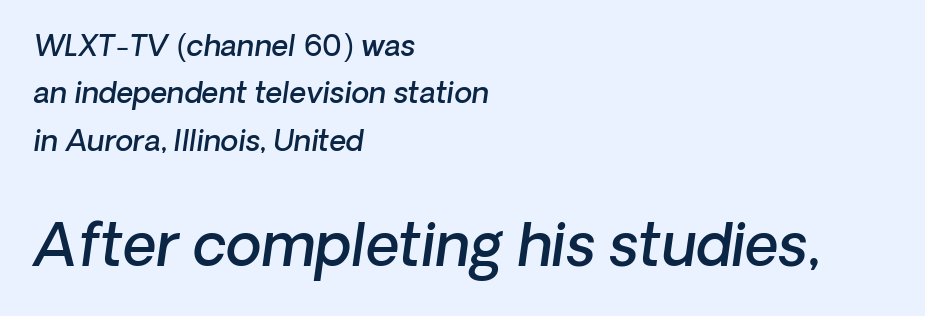
Q: Is the text bold? A: Semi-bold.
Q: Is the typeface a serif or a sans-serif typeface? A: Sans-serif.
Q: Is the text underlined? A: No.
Q: How is the paragraph aligned? A: Left-aligned.
Q: Is the spacing between letters normal or unusually wide? A: Normal.
Q: Is the spacing between lines tight, normal or loose? A: Normal.
Q: Which block of text is set in a larger size, the first (top) or the second (bottom)? A: The second (bottom) one.
Q: Width (condensed, normal, or wide)? A: Normal.
Q: Stroke contrast? A: Low.
Q: x-height? A: Medium.
Q: Monospaced? A: No.
